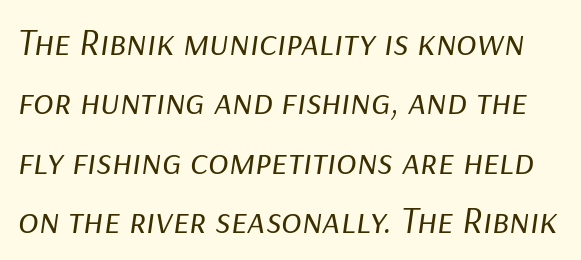
Q: Is the text bold? A: No.
Q: Is the text italic (slanted)? A: Yes, it leans right by about 9 degrees.
Q: Is the text underlined? A: No.
Q: Is the spacing between letters normal or unusually wide? A: Normal.
Q: Is the spacing between lines tight, normal or loose? A: Normal.
Q: Width (condensed, normal, or wide)? A: Normal.
Q: Stroke contrast? A: Low.
Q: x-height? A: Medium.
Q: Monospaced? A: No.
